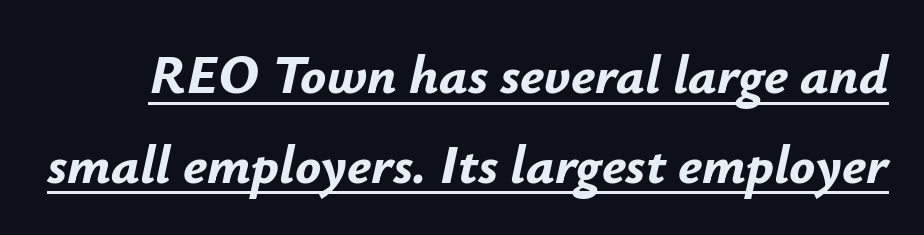
Q: Is the text bold? A: Yes.
Q: Is the text italic (slanted)? A: Yes, it leans right by about 12 degrees.
Q: Is the text underlined? A: Yes.
Q: Is the spacing between letters normal or unusually wide? A: Normal.
Q: Is the spacing between lines tight, normal or loose? A: Normal.
Q: Width (condensed, normal, or wide)? A: Normal.
Q: Stroke contrast? A: Low.
Q: x-height? A: Small.
Q: Monospaced? A: No.
